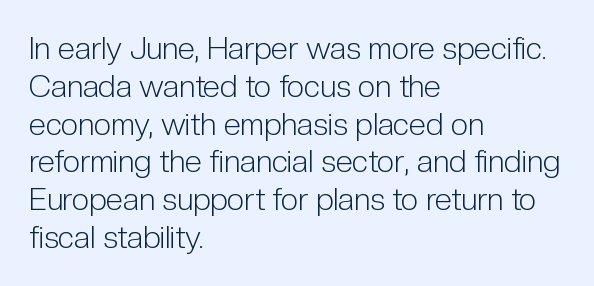
The image shows 31 px light, condensed sans-serif type, upright; set left-aligned, line spacing 1.22x, normal letter spacing, not underlined; low stroke contrast and a medium x-height.
